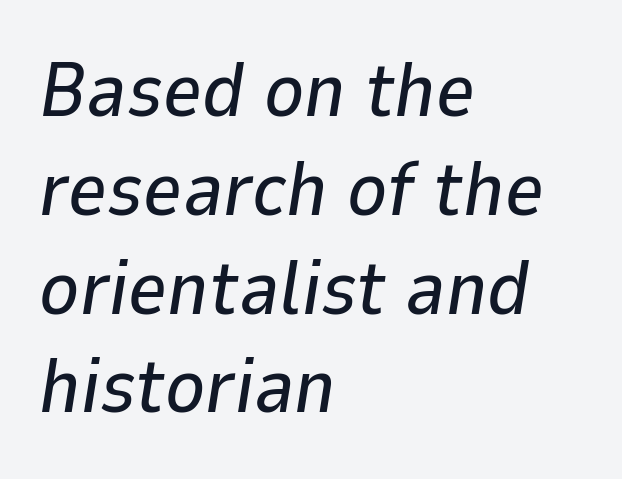
{"italic": "yes", "lean": "right", "slant_degrees": 9, "width": "normal", "stroke_contrast": "low", "x_height": "medium", "monospaced": "no", "underline": "no", "align": "left", "line_spacing": "normal", "line_spacing_ratio": 1.3, "letter_spacing": "normal", "letter_spacing_em": 0.0, "glyph_px": 76}
